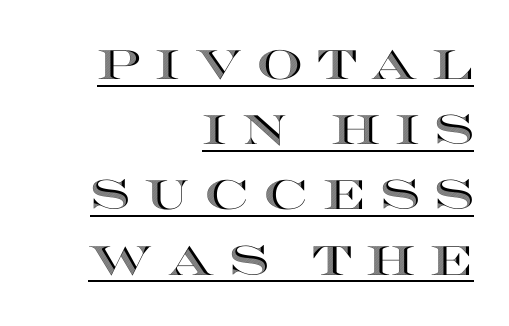
{"italic": "no", "width": "wide", "x_height": "large", "monospaced": "no", "underline": "yes", "align": "right", "line_spacing": "normal", "line_spacing_ratio": 1.59, "letter_spacing": "wide", "letter_spacing_em": 0.35, "glyph_px": 41}
